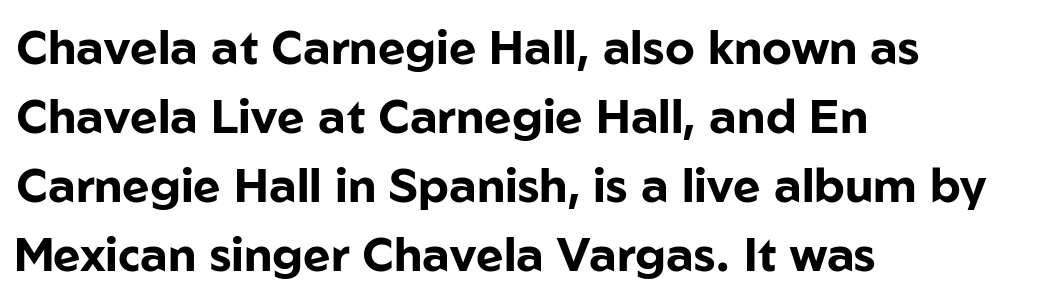
Q: Is the text bold? A: Yes.
Q: Is the text italic (slanted)? A: No, it is upright.
Q: Is the typeface a serif or a sans-serif typeface? A: Sans-serif.
Q: Is the text underlined? A: No.
Q: How is the paragraph aligned? A: Left-aligned.
Q: Is the spacing between letters normal or unusually wide? A: Normal.
Q: Is the spacing between lines tight, normal or loose? A: Normal.
Q: Width (condensed, normal, or wide)? A: Normal.
Q: Stroke contrast? A: Low.
Q: x-height? A: Medium.
Q: Monospaced? A: No.
